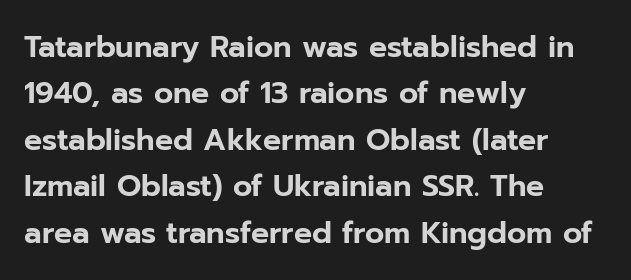
Q: Is the text italic (slanted)? A: No, it is upright.
Q: Is the typeface a serif or a sans-serif typeface? A: Sans-serif.
Q: Is the text underlined? A: No.
Q: How is the paragraph aligned? A: Left-aligned.
Q: Is the spacing between letters normal or unusually wide? A: Normal.
Q: Is the spacing between lines tight, normal or loose? A: Normal.
Q: Width (condensed, normal, or wide)? A: Normal.
Q: Stroke contrast? A: Low.
Q: x-height? A: Medium.
Q: Monospaced? A: No.
